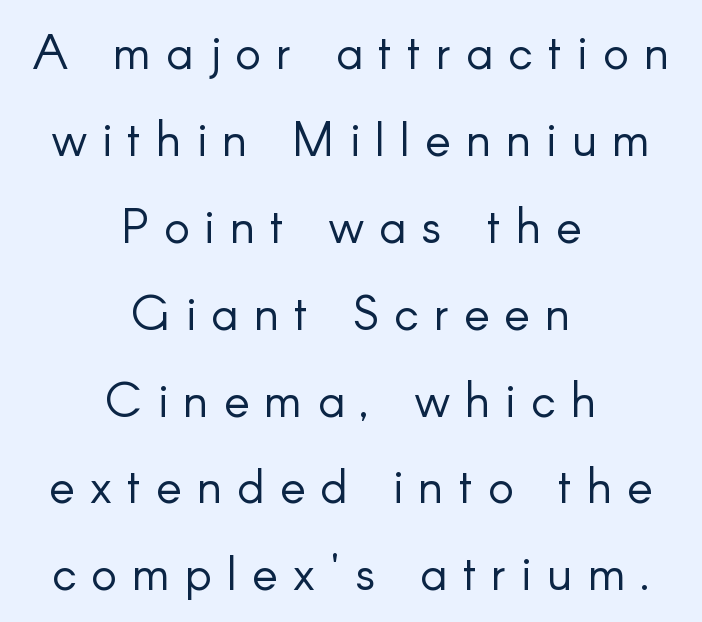
{"serif": "no", "italic": "no", "bold": "no", "weight": "light", "width": "normal", "stroke_contrast": "low", "x_height": "small", "monospaced": "no", "underline": "no", "align": "center", "line_spacing_ratio": 1.81, "letter_spacing": "wide", "letter_spacing_em": 0.32, "glyph_px": 48}
